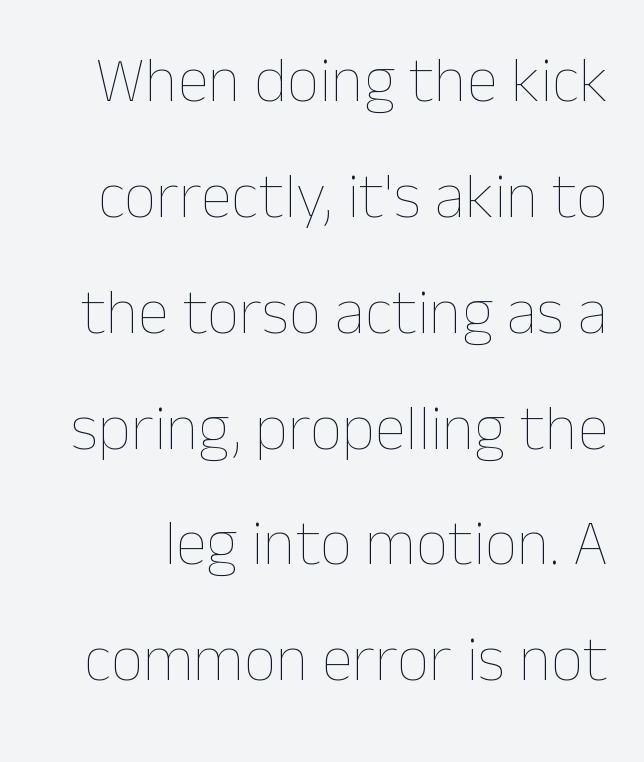
Q: Is the text bold? A: No.
Q: Is the text italic (slanted)? A: No, it is upright.
Q: Is the text underlined? A: No.
Q: Is the spacing between letters normal or unusually wide? A: Normal.
Q: Width (condensed, normal, or wide)? A: Normal.
Q: Stroke contrast? A: Low.
Q: x-height? A: Medium.
Q: Monospaced? A: No.
